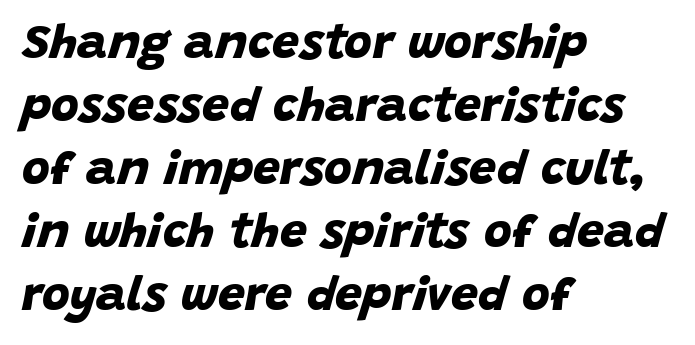
Q: Is the text bold? A: Yes.
Q: Is the typeface a serif or a sans-serif typeface? A: Sans-serif.
Q: Is the text underlined? A: No.
Q: How is the paragraph aligned? A: Left-aligned.
Q: Is the spacing between letters normal or unusually wide? A: Normal.
Q: Is the spacing between lines tight, normal or loose? A: Normal.
Q: Width (condensed, normal, or wide)? A: Normal.
Q: Stroke contrast? A: Low.
Q: x-height? A: Large.
Q: Monospaced? A: No.
